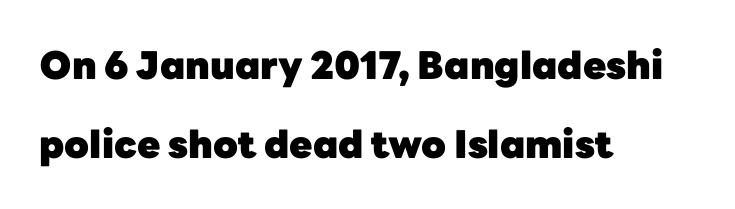
If you drew a line through each stem, it would be perfectly vertical. Honestly, there is no underline to notice here at all. Interline gaps are noticeably wide in this sample. The text block is weighted toward the left margin, trailing off unevenly rightward. What stands out about the letter spacing? Nothing — it is the standard amount. Think of a printed novel: that variable character pitch is what you see here.
